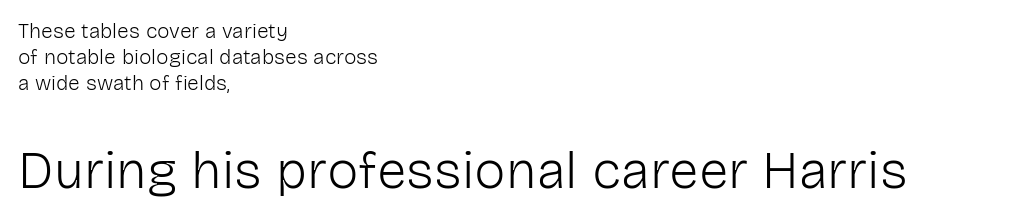
The more generous point size was reserved for the lower chunk. Words appear dense and cohesive because spacing is normal. Is there any slant? The stems are plumb. Spacing verdict: proportional, widths tailored to each character. Unmarked baselines from the first word to the last.
